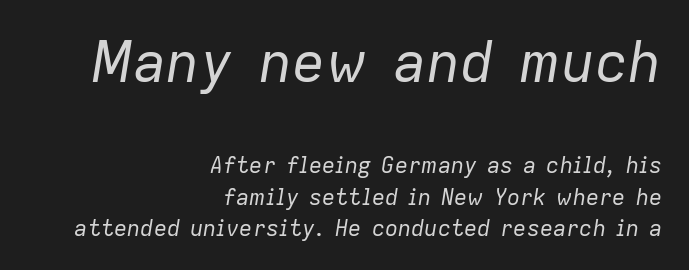
Each stroke keeps to a modest, everyday thickness or less. You can tell it's italic because the verticals aren't actually vertical. You could not count columns in this text — the font is proportionally spaced. Only glyphs here, with clear space below each row. The first block has been scaled up relative to the second. The typesetter chose a ragged-left arrangement here.
